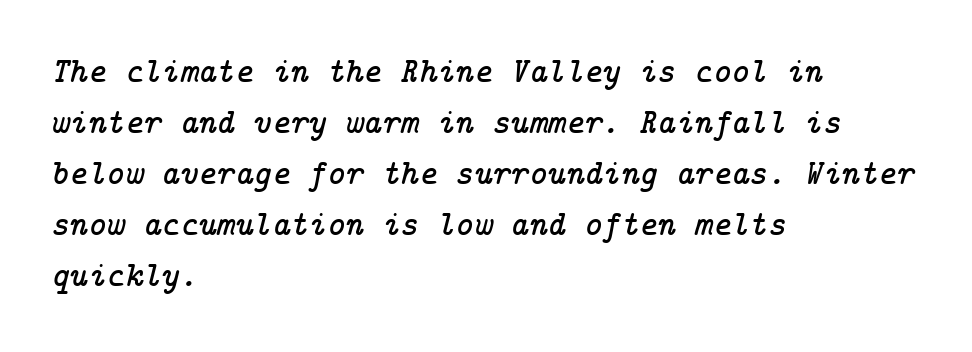
The image shows 35 px serif type, italic (leaning right); set left-aligned, normal line spacing (1.46x), normal letter spacing, not underlined; low stroke contrast and a medium x-height.
